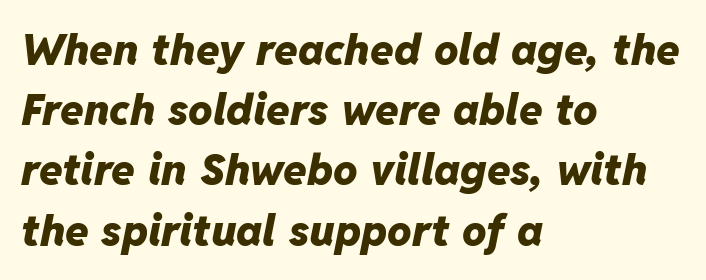
{"italic": "yes", "lean": "right", "slant_degrees": 11, "bold": "yes", "weight": "heavy", "width": "normal", "stroke_contrast": "low", "x_height": "medium", "monospaced": "no", "underline": "no", "align": "left", "line_spacing": "normal", "line_spacing_ratio": 1.4, "letter_spacing": "normal", "letter_spacing_em": 0.0, "glyph_px": 43}
